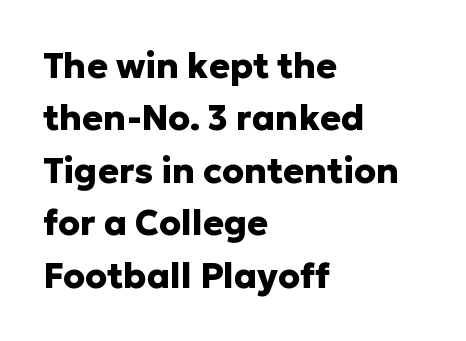
Q: Is the text bold? A: Yes.
Q: Is the text italic (slanted)? A: No, it is upright.
Q: Is the typeface a serif or a sans-serif typeface? A: Sans-serif.
Q: Is the text underlined? A: No.
Q: How is the paragraph aligned? A: Left-aligned.
Q: Is the spacing between letters normal or unusually wide? A: Normal.
Q: Is the spacing between lines tight, normal or loose? A: Normal.
Q: Width (condensed, normal, or wide)? A: Normal.
Q: Stroke contrast? A: Low.
Q: x-height? A: Medium.
Q: Monospaced? A: No.
